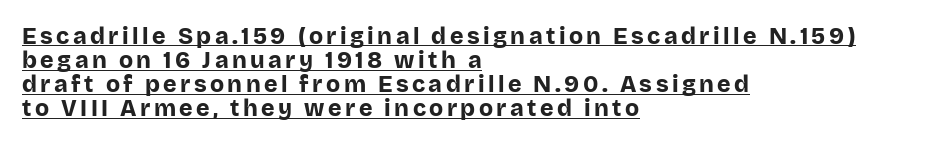
It's the straight-up-and-down kind of type. The face used here has the dense, thick strokes of a bold. Quick note: interline space is minimal. Visually the block forms a straight wall on the left and a jagged coastline on the right.
